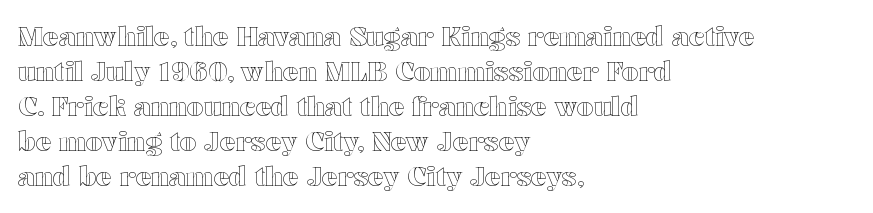
{"italic": "no", "underline": "no", "align": "left", "line_spacing": "normal", "line_spacing_ratio": 1.35, "letter_spacing": "normal", "letter_spacing_em": 0.0, "glyph_px": 26}
